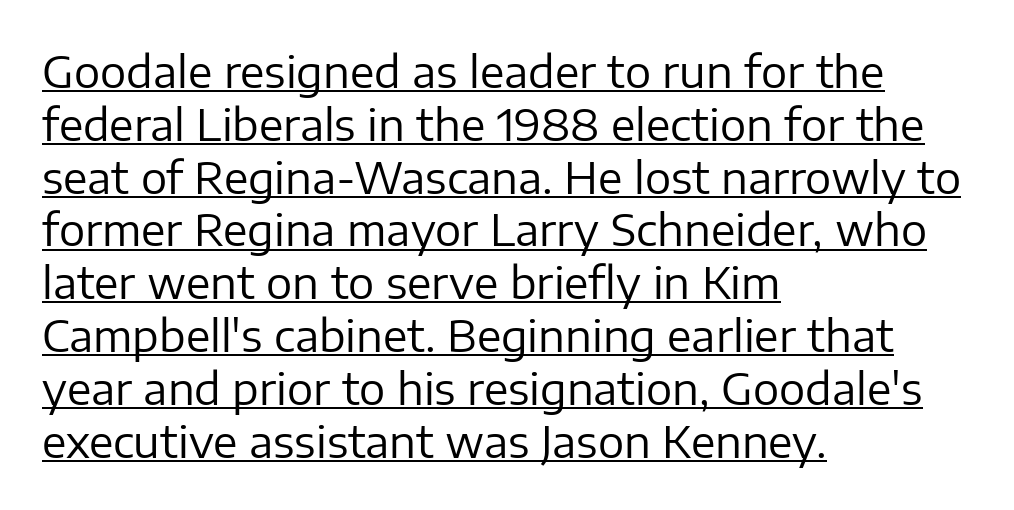
Q: Is the text bold? A: No.
Q: Is the text italic (slanted)? A: No, it is upright.
Q: Is the typeface a serif or a sans-serif typeface? A: Sans-serif.
Q: Is the text underlined? A: Yes.
Q: How is the paragraph aligned? A: Left-aligned.
Q: Is the spacing between letters normal or unusually wide? A: Normal.
Q: Width (condensed, normal, or wide)? A: Normal.
Q: Stroke contrast? A: Low.
Q: x-height? A: Medium.
Q: Monospaced? A: No.
